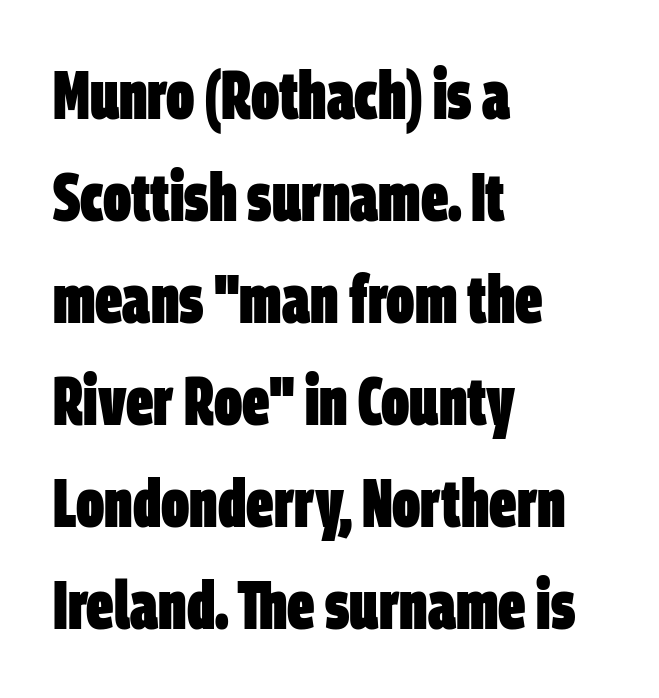
The area under the type is left untouched. Spacing verdict: proportional, widths tailored to each character. The glyphs in this specimen are sans serif. The block of text has a typical density, with ordinary space between rows. The setting favours the left margin, as ordinary paragraphs usually do. How are the letters spaced? Ordinarily, with no added tracking.
